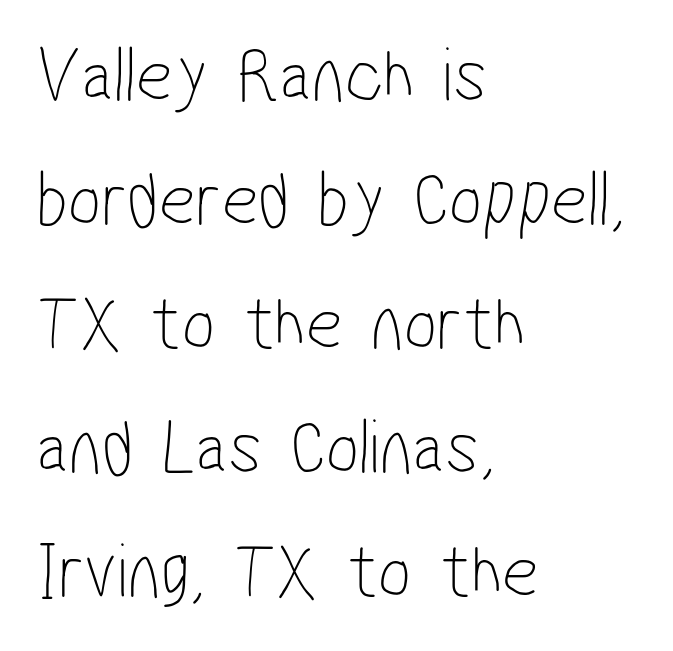
{"serif": "no", "bold": "no", "weight": "thin", "width": "condensed", "stroke_contrast": "low", "x_height": "medium", "monospaced": "no", "underline": "no", "align": "left", "line_spacing": "normal", "line_spacing_ratio": 1.57, "letter_spacing": "normal", "letter_spacing_em": 0.0, "glyph_px": 79}
